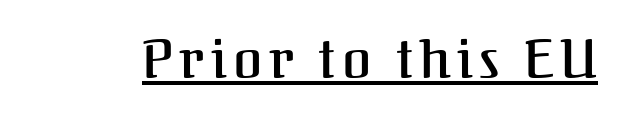
{"serif": "yes", "italic": "no", "bold": "semi", "weight": "semibold", "width": "normal", "stroke_contrast": "medium", "x_height": "medium", "monospaced": "no", "underline": "yes", "glyph_px": 53}
